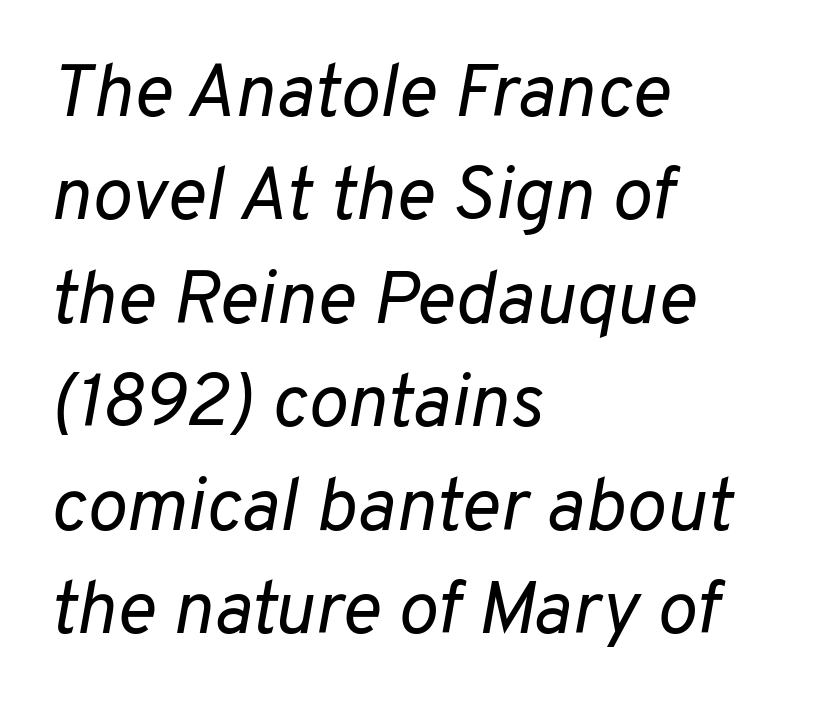
The image shows 75 px regular-weight type, italic (leaning right); set left-aligned, normal line spacing (1.38x), normal letter spacing, not underlined; low stroke contrast and a medium x-height.
